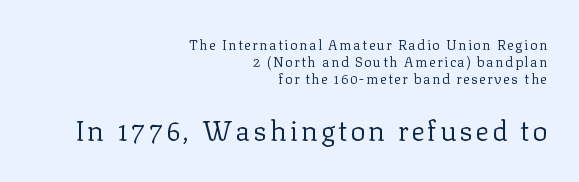
{"serif": "yes", "italic": "no", "bold": "no", "weight": "regular", "width": "normal", "stroke_contrast": "low", "x_height": "medium", "monospaced": "no", "underline": "no", "align": "right", "line_spacing_ratio": 1.2, "larger_block": "second", "size_ratio": 2.0, "glyph_px": 28}
